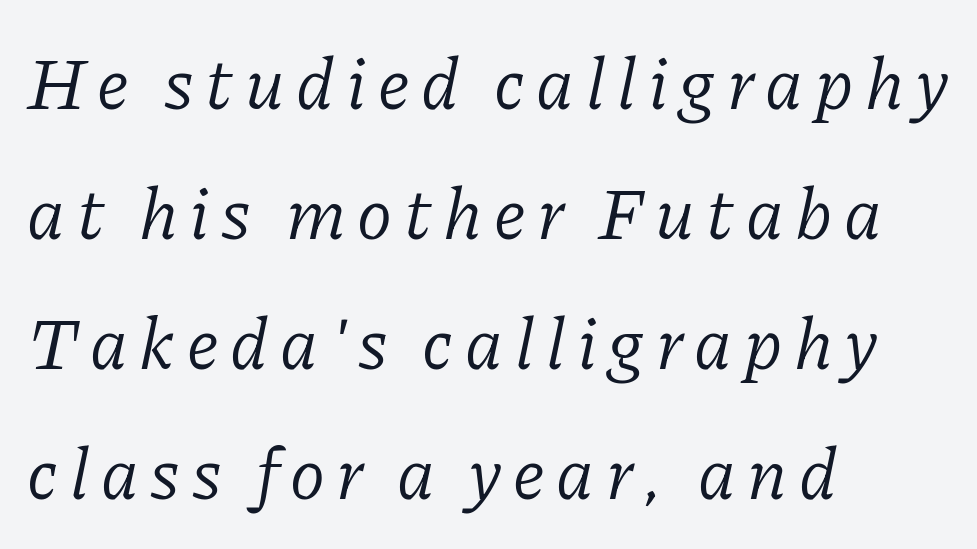
The image shows 73 px light serif type, italic (leaning right); set left-aligned, line spacing 1.78x, not underlined; low stroke contrast and a medium x-height.
